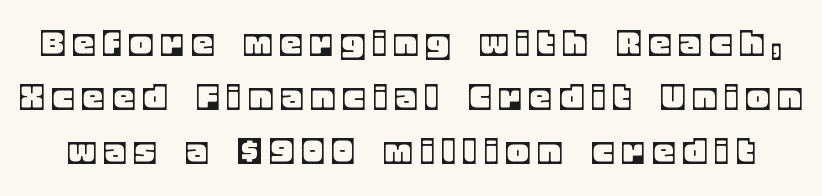
The image shows 41 px text type, upright; set normal line spacing (1.32x), unusually wide letter spacing (+0.25 em), not underlined; a large x-height.
